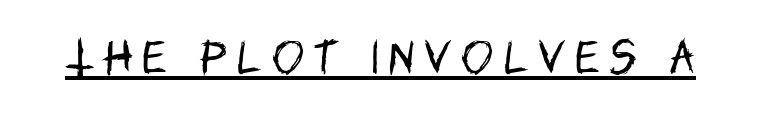
{"serif": "no", "italic": "no", "bold": "no", "weight": "regular", "width": "condensed", "stroke_contrast": "low", "x_height": "large", "monospaced": "no", "underline": "yes", "letter_spacing": "wide", "letter_spacing_em": 0.27, "glyph_px": 38}
